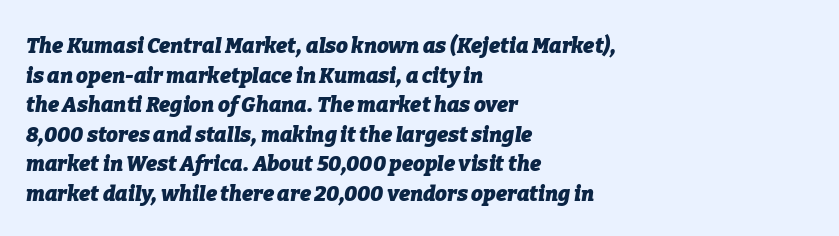
Words appear dense and cohesive because spacing is normal. The axis of the letterforms is tilted away from vertical. Left-aligned paragraph, ragged on the right. The rendering uses a bold face; every stroke is thick and dark.
